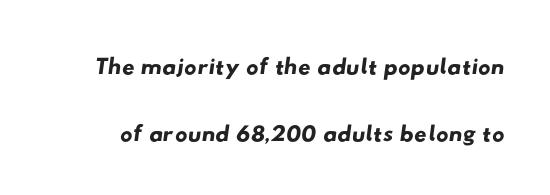
Quick note: underline off. A great deal of white space separates one row of letters from the next. This sample uses plain, unmodified letter spacing. Is this a fixed-width face? No — the glyphs have proportional, varying widths.
